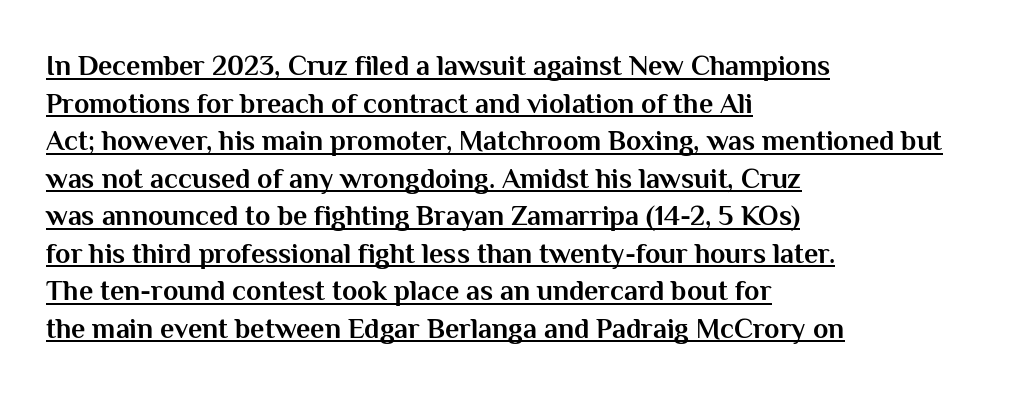
Q: Is the text bold? A: Yes.
Q: Is the text italic (slanted)? A: No, it is upright.
Q: Is the typeface a serif or a sans-serif typeface? A: Sans-serif.
Q: Is the text underlined? A: Yes.
Q: How is the paragraph aligned? A: Left-aligned.
Q: Is the spacing between letters normal or unusually wide? A: Normal.
Q: Is the spacing between lines tight, normal or loose? A: Normal.
Q: Width (condensed, normal, or wide)? A: Normal.
Q: Stroke contrast? A: Medium.
Q: x-height? A: Medium.
Q: Monospaced? A: No.
